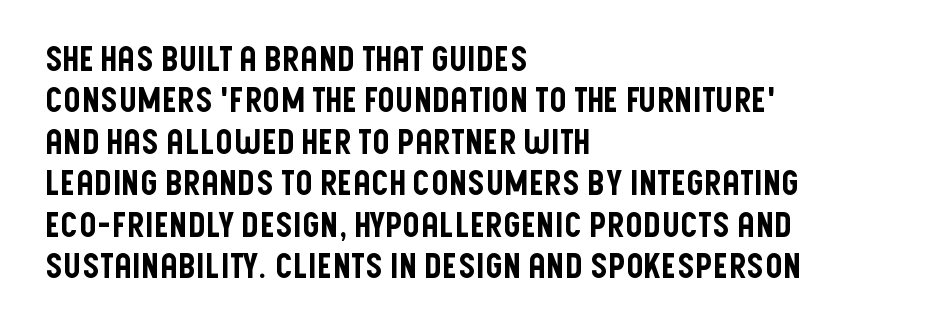
Q: Is the text italic (slanted)? A: No, it is upright.
Q: Is the typeface a serif or a sans-serif typeface? A: Sans-serif.
Q: Is the text underlined? A: No.
Q: How is the paragraph aligned? A: Left-aligned.
Q: Is the spacing between letters normal or unusually wide? A: Normal.
Q: Width (condensed, normal, or wide)? A: Condensed.
Q: Stroke contrast? A: Low.
Q: x-height? A: Large.
Q: Monospaced? A: No.
